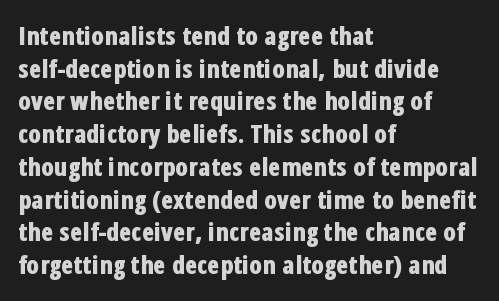
You could call the tracking neutral — neither tight nor loose. Ordinary non-slanted type is in use. Heavy, bold letterforms. Does the copy run flush right? No — it runs flush left. Regular leading.
